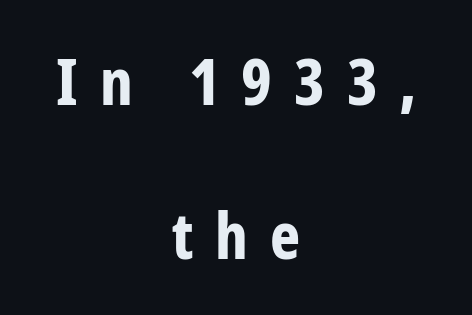
{"serif": "no", "italic": "no", "bold": "yes", "weight": "bold", "width": "condensed", "stroke_contrast": "low", "x_height": "medium", "monospaced": "no", "underline": "no", "align": "center", "line_spacing": "loose", "line_spacing_ratio": 2.41, "letter_spacing": "wide", "letter_spacing_em": 0.34, "glyph_px": 64}
